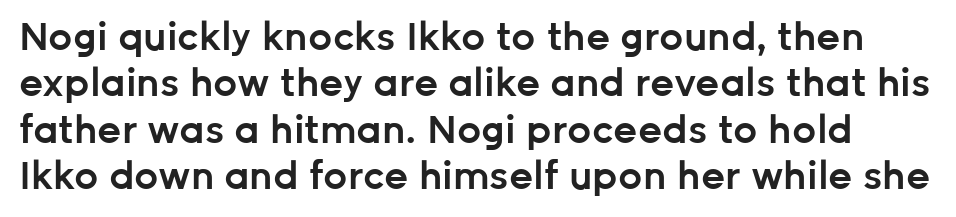
{"serif": "no", "italic": "no", "bold": "semi", "weight": "semibold", "width": "normal", "stroke_contrast": "low", "x_height": "medium", "monospaced": "no", "underline": "no", "line_spacing_ratio": 1.22, "letter_spacing": "normal", "letter_spacing_em": 0.0, "glyph_px": 38}
